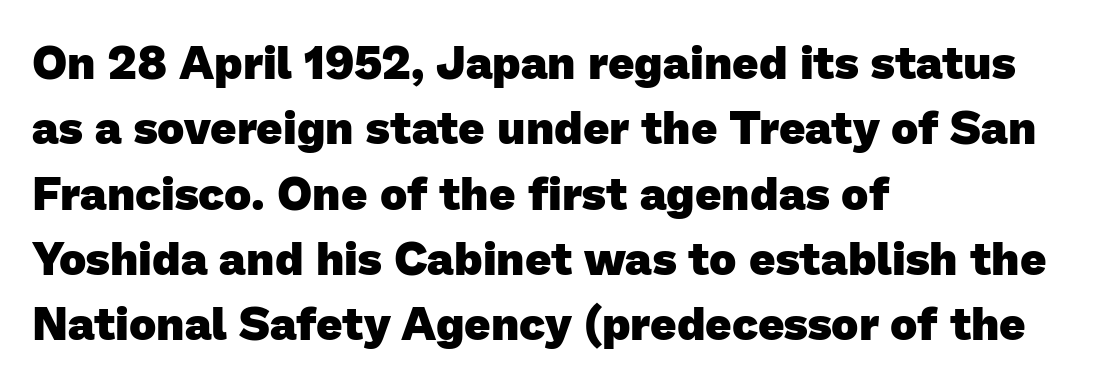
{"serif": "no", "bold": "yes", "weight": "heavy", "width": "normal", "stroke_contrast": "low", "x_height": "medium", "monospaced": "no", "underline": "no", "align": "left", "line_spacing": "normal", "line_spacing_ratio": 1.42, "letter_spacing": "normal", "letter_spacing_em": 0.0, "glyph_px": 46}
